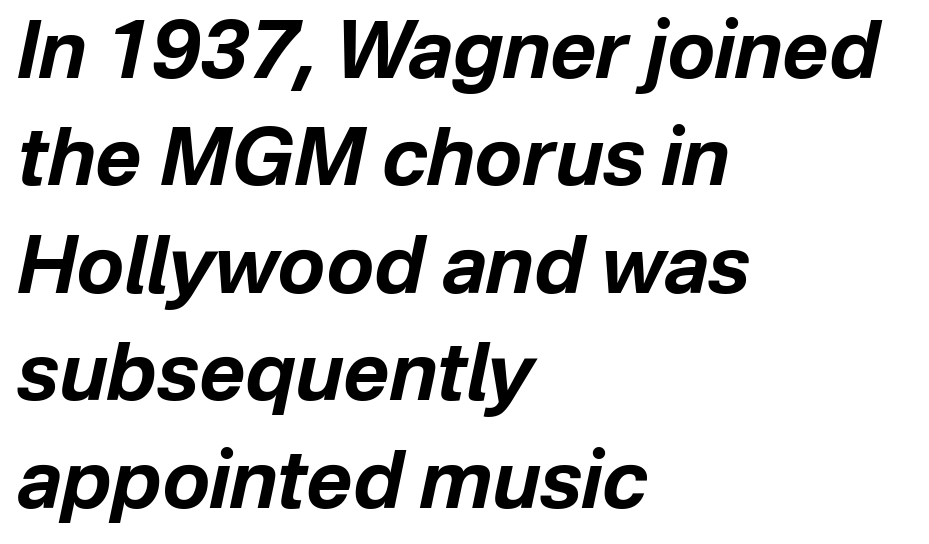
The image shows 79 px bold type, italic (leaning right); set left-aligned, normal line spacing (1.36x), normal letter spacing, not underlined; low stroke contrast and a medium x-height.
